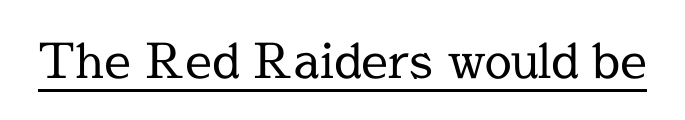
The image shows 48 px regular-weight serif type, upright; set normal letter spacing, underlined; a medium x-height.
